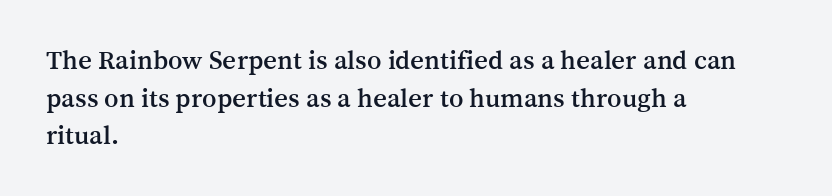
{"italic": "no", "underline": "no", "align": "left", "line_spacing": "normal", "line_spacing_ratio": 1.39, "letter_spacing": "normal", "letter_spacing_em": 0.0, "glyph_px": 27}
